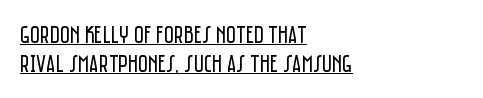
{"italic": "no", "bold": "no", "underline": "yes", "align": "left", "line_spacing_ratio": 1.19, "letter_spacing": "normal", "letter_spacing_em": 0.0, "glyph_px": 24}
